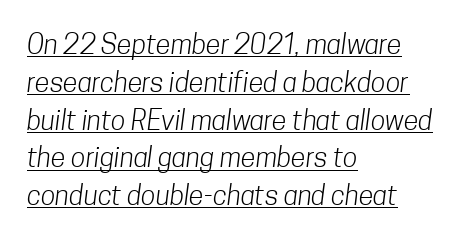
The setting favours the left margin, as ordinary paragraphs usually do. In designer terms, the underline attribute is active on this setting. Stroke thickness stays within the range of a standard reading face or lighter. Here the glyphs are tracked normally, forming tight word shapes. If you measured baseline to baseline, you'd find a middling distance.
